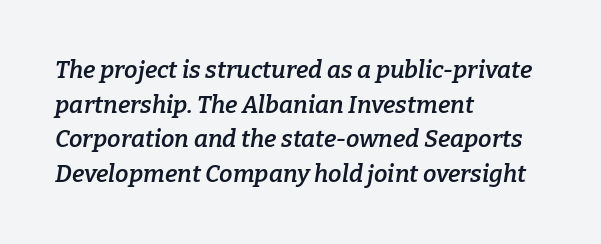
The image shows 24 px text type, italic (leaning right); set left-aligned, normal line spacing (1.44x), normal letter spacing, not underlined.
